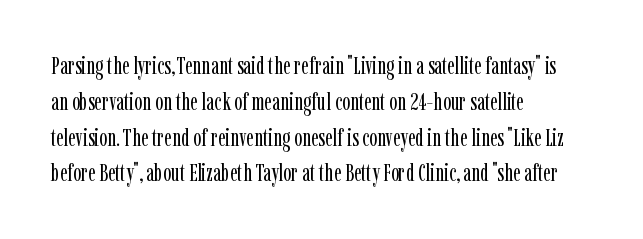
{"italic": "no", "bold": "no", "underline": "no", "align": "left", "line_spacing": "normal", "line_spacing_ratio": 1.49, "letter_spacing": "normal", "letter_spacing_em": 0.0, "glyph_px": 24}
